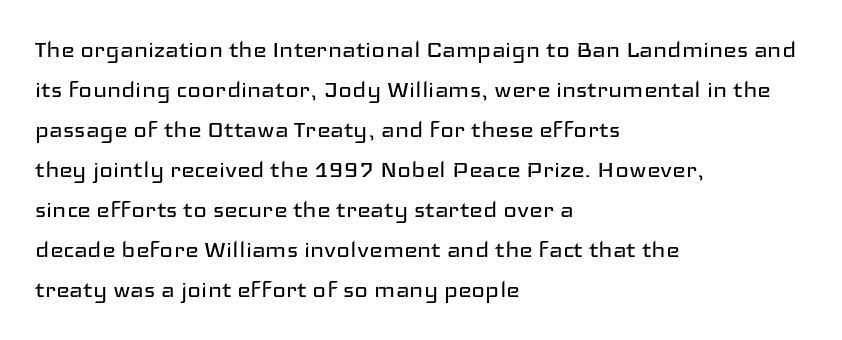
The image shows 29 px regular-weight, wide sans-serif type, upright; set left-aligned, normal line spacing (1.38x), normal letter spacing, not underlined; low stroke contrast and a medium x-height.
